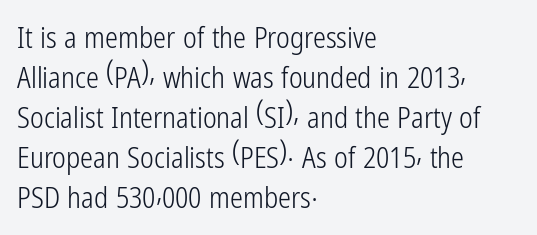
Does the type have serifs? No, each stem ends abruptly. Descender tails drop into unmarked territory. The rendering anchors every line to the left-hand side. The strokes carry an ordinary text weight at most.
